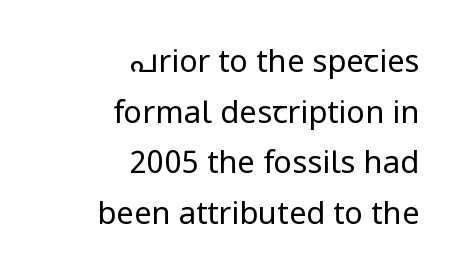
{"serif": "no", "italic": "no", "bold": "no", "weight": "regular", "width": "normal", "stroke_contrast": "low", "x_height": "medium", "monospaced": "no", "underline": "no", "align": "right", "line_spacing": "normal", "line_spacing_ratio": 1.63, "letter_spacing": "normal", "letter_spacing_em": 0.0, "glyph_px": 31}
